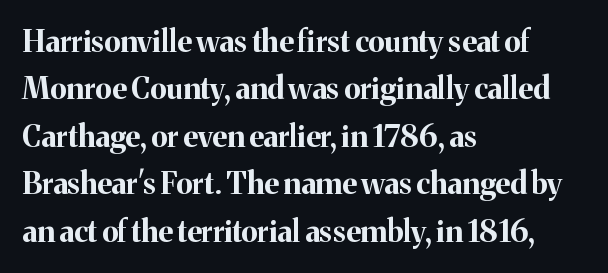
In terms of letterspacing, this is plain default setting. Is this a fixed-width face? No — the glyphs have proportional, varying widths. Every stem runs plumb, perpendicular to the baseline. Summary of weight: heavy, a full bold. Anything drawn beneath the words? Only blank space.
